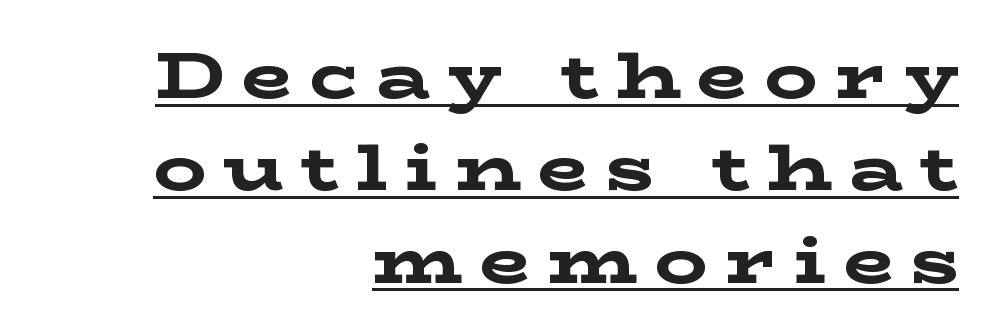
{"serif": "yes", "italic": "no", "bold": "yes", "weight": "bold", "width": "wide", "stroke_contrast": "low", "x_height": "medium", "monospaced": "no", "underline": "yes", "align": "right", "line_spacing": "normal", "line_spacing_ratio": 1.4, "letter_spacing": "wide", "letter_spacing_em": 0.26, "glyph_px": 66}
